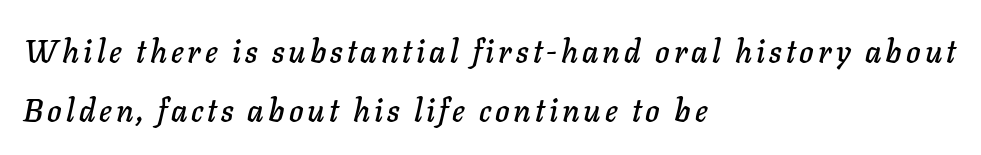
Horizontal bands of white between lines are thick stripes. Decoration check: the copy has no underline. Character widths vary here, with narrow letters taking less room than wide ones. Layout note: lines flush left.
